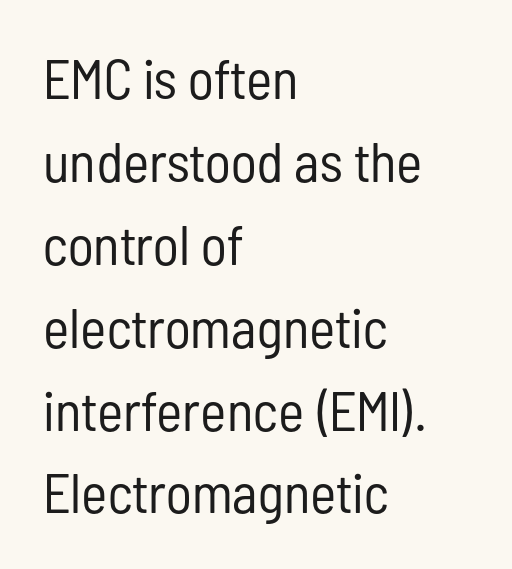
The cut favours lightness, reaching ordinary text weight at its darkest. Glance below the letters and you will spot only blank space. Each line starts at the same left margin while the right side varies. In terms of letterspacing, this is plain default setting. Is there much room between lines? A standard amount, neither cramped nor airy. The typography opts for an upright posture over an oblique one.
